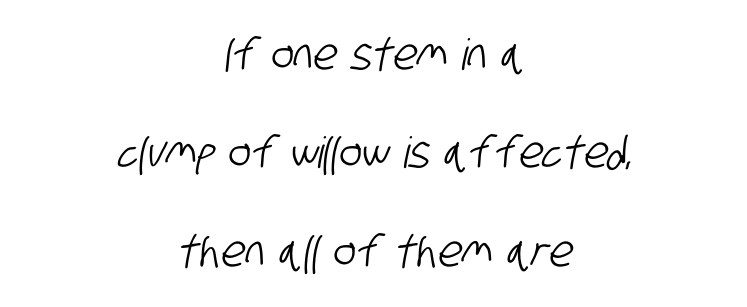
This rendering features lettering with no underline. The horizontal fit of the characters is conventional and even. The rendering uses natural spacing where letterforms have individual widths. Horizontal alignment here is central, giving a formal, balanced look. Baseline-to-baseline distance is far greater than the letter height. The typeface chosen for these lines omits serifs.
